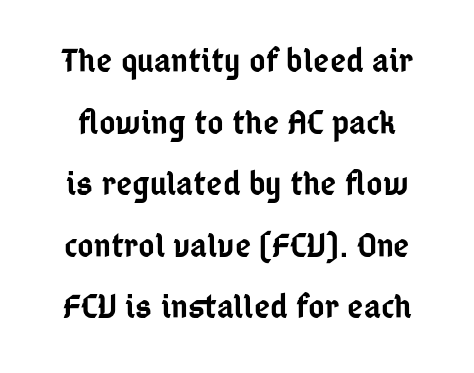
The designer went with a sans here, leaving each stem footless. Is the letter spacing exaggerated? No — it looks like the ordinary default. The zone under the glyphs is completely vacant. This sample has the flowing, uneven cadence of proportional lettering. Compared with an ordinary text face, these strokes are moderately heavier — a semibold.
